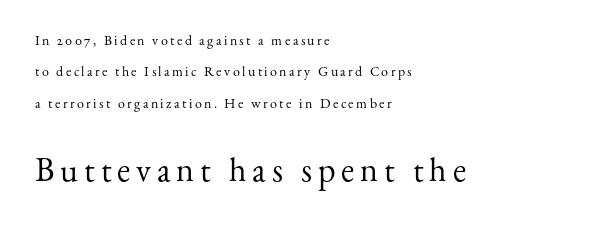
{"serif": "yes", "italic": "no", "bold": "no", "weight": "regular", "width": "normal", "stroke_contrast": "medium", "x_height": "small", "monospaced": "no", "underline": "no", "align": "left", "line_spacing": "loose", "line_spacing_ratio": 2.24, "larger_block": "second", "size_ratio": 2.43, "glyph_px": 34}
